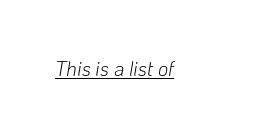
The image shows 20 px text type, italic (leaning right); set normal letter spacing, underlined.
